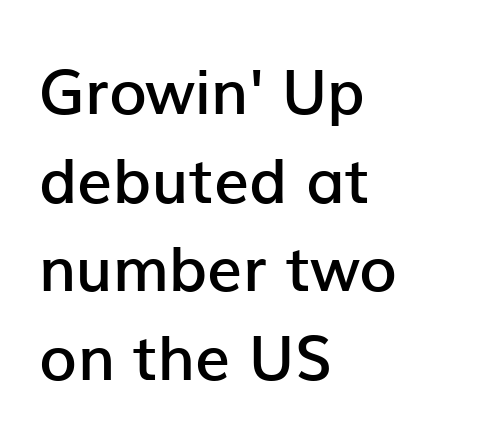
What stands out about the letter spacing? Nothing — it is the standard amount. Which margin do the lines hug? The left one — the right edge is uneven. Underline: absent. How would I describe the line gaps? Plain and ordinary.
